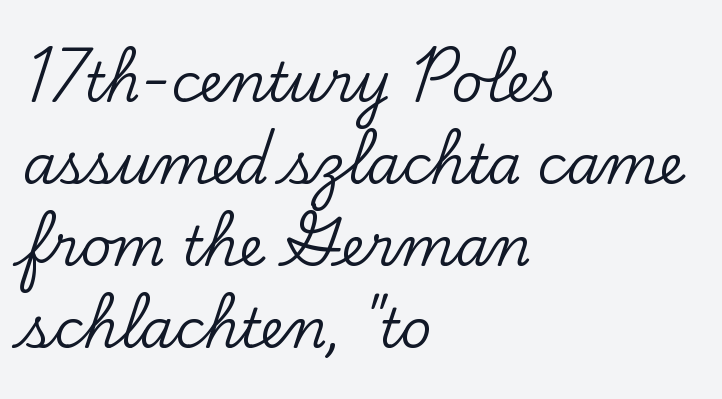
The image shows 54 px serif type; set left-aligned, normal line spacing (1.52x), normal letter spacing, not underlined; low stroke contrast and a small x-height.
